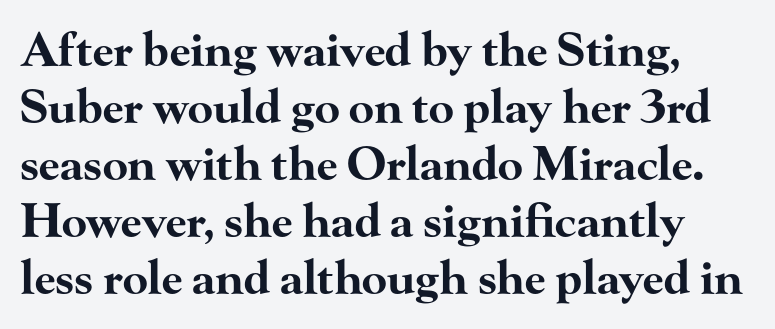
In terms of letterform style, serifs are clearly present. It's the straight-up-and-down kind of type. Note the varied advance widths — an 'i' is clearly narrower than an 'm'. Casual observation: everything's shoved over to the left. Nobody drew a line under any word here.
